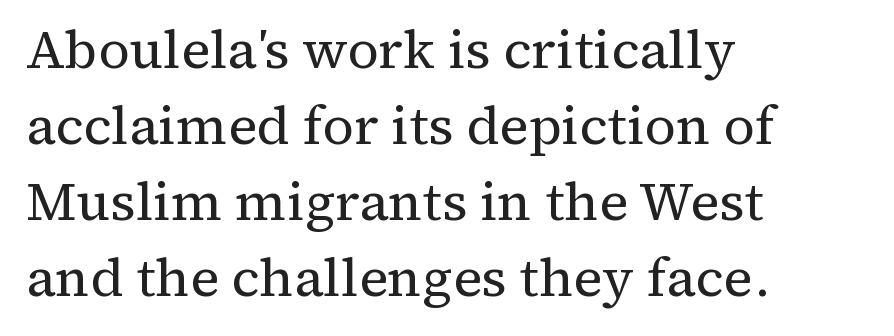
The image shows 54 px regular-weight serif type, upright; set left-aligned, normal line spacing (1.41x), normal letter spacing, not underlined; medium stroke contrast and a medium x-height.
